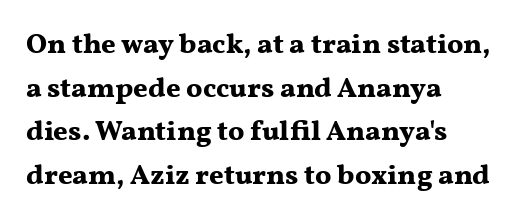
Q: Is the text bold? A: Yes.
Q: Is the text italic (slanted)? A: No, it is upright.
Q: Is the typeface a serif or a sans-serif typeface? A: Serif.
Q: Is the text underlined? A: No.
Q: How is the paragraph aligned? A: Left-aligned.
Q: Is the spacing between letters normal or unusually wide? A: Normal.
Q: Is the spacing between lines tight, normal or loose? A: Normal.
Q: Width (condensed, normal, or wide)? A: Wide.
Q: Stroke contrast? A: Medium.
Q: x-height? A: Medium.
Q: Monospaced? A: No.
